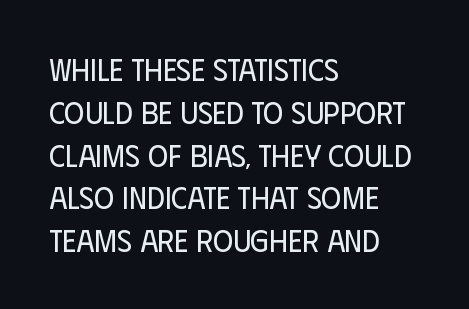
Q: Is the text bold? A: No.
Q: Is the text italic (slanted)? A: No, it is upright.
Q: Is the typeface a serif or a sans-serif typeface? A: Sans-serif.
Q: Is the text underlined? A: No.
Q: How is the paragraph aligned? A: Left-aligned.
Q: Is the spacing between letters normal or unusually wide? A: Normal.
Q: Is the spacing between lines tight, normal or loose? A: Normal.
Q: Width (condensed, normal, or wide)? A: Condensed.
Q: Stroke contrast? A: Low.
Q: x-height? A: Large.
Q: Monospaced? A: No.
